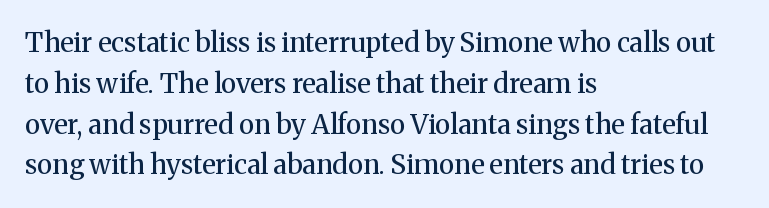
{"italic": "no", "bold": "no", "underline": "no", "align": "left", "line_spacing": "normal", "line_spacing_ratio": 1.51, "letter_spacing": "normal", "letter_spacing_em": 0.0, "glyph_px": 27}
